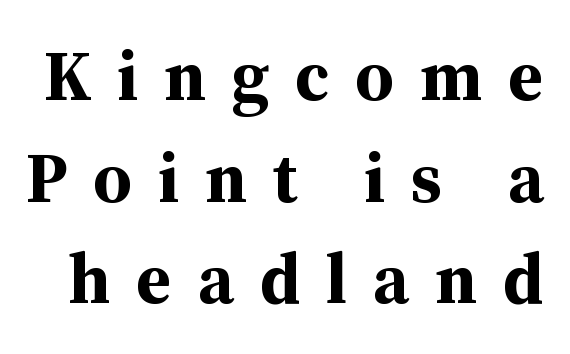
The image shows 71 px bold serif type, upright; set normal line spacing (1.43x), unusually wide letter spacing (+0.36 em), not underlined; medium stroke contrast and a medium x-height.
